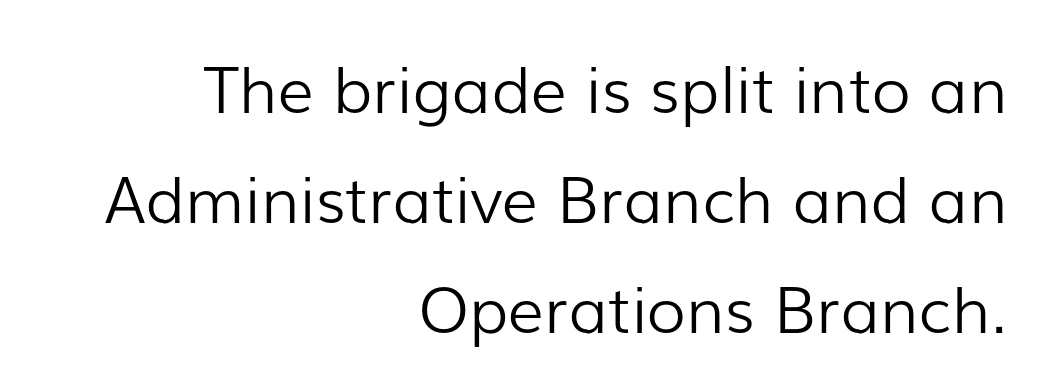
{"serif": "no", "italic": "no", "bold": "no", "weight": "light", "width": "normal", "stroke_contrast": "low", "x_height": "medium", "monospaced": "no", "underline": "no", "align": "right", "line_spacing_ratio": 1.72, "letter_spacing": "normal", "letter_spacing_em": 0.0, "glyph_px": 64}
